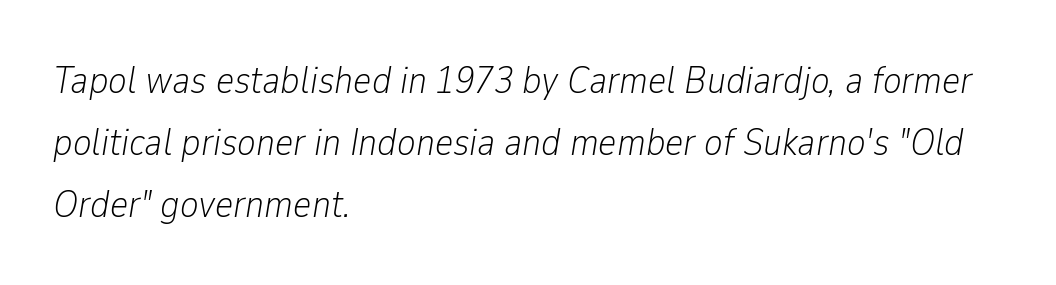
The strip under each line holds only bare page. Counters stay open thanks to moderate or lighter strokes. If you drew a line through each stem, it would be angled. A normal amount of white space separates one row of letters from the next.
